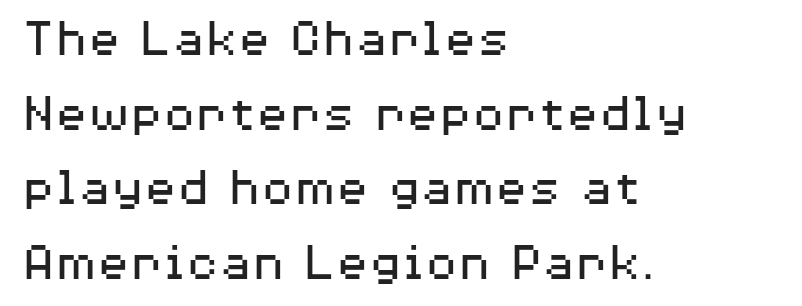
{"serif": "no", "italic": "no", "bold": "no", "weight": "regular", "width": "wide", "stroke_contrast": "medium", "x_height": "medium", "monospaced": "no", "underline": "no", "align": "left", "line_spacing": "normal", "line_spacing_ratio": 1.38, "letter_spacing": "normal", "letter_spacing_em": 0.0, "glyph_px": 54}
